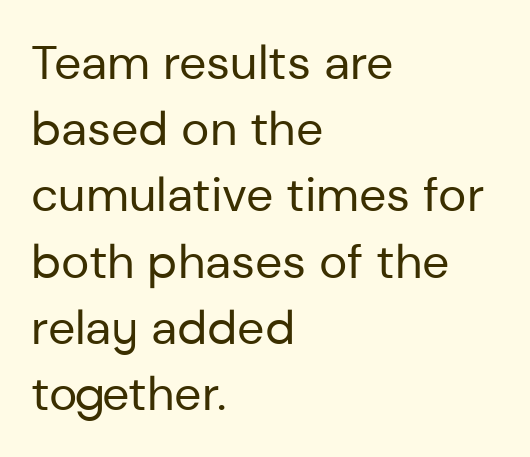
This is roman type, the default non-slanted kind. The letterforms sit shoulder to shoulder at normal distance. Layout note: lines flush left. Decoration check: the copy has no underline. Heaviness? Minimal to ordinary, like unemphasized prose. Each letter's strokes conclude bluntly, with no projecting serifs.
